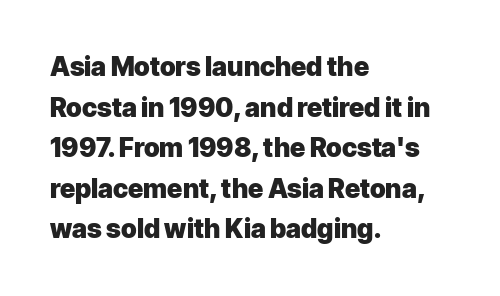
Q: Is the text bold? A: Yes.
Q: Is the text italic (slanted)? A: No, it is upright.
Q: Is the text underlined? A: No.
Q: How is the paragraph aligned? A: Left-aligned.
Q: Is the spacing between letters normal or unusually wide? A: Normal.
Q: Is the spacing between lines tight, normal or loose? A: Normal.
